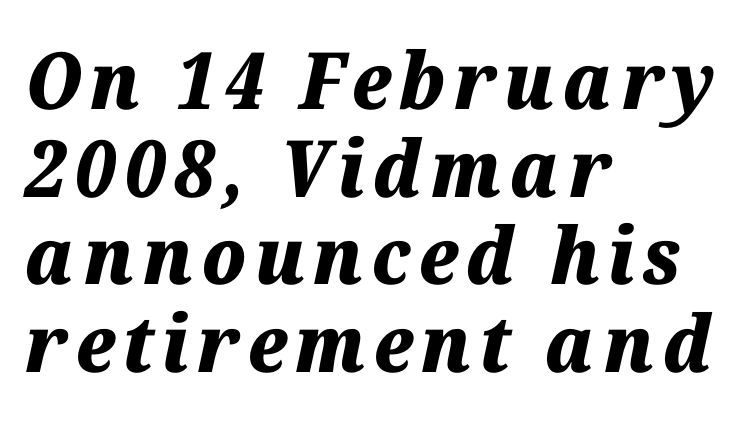
{"italic": "yes", "lean": "right", "slant_degrees": 12, "bold": "yes", "weight": "heavy", "width": "normal", "stroke_contrast": "medium", "x_height": "medium", "monospaced": "no", "underline": "no", "align": "left", "line_spacing": "tight", "line_spacing_ratio": 1.11, "glyph_px": 79}
